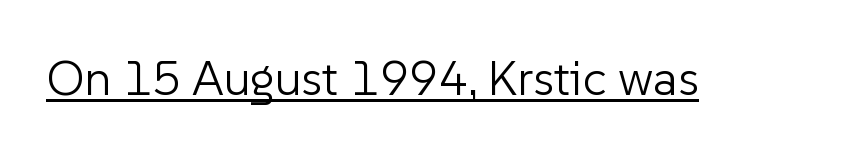
The image shows 49 px light sans-serif type, upright; set normal letter spacing, underlined; low stroke contrast and a medium x-height.
